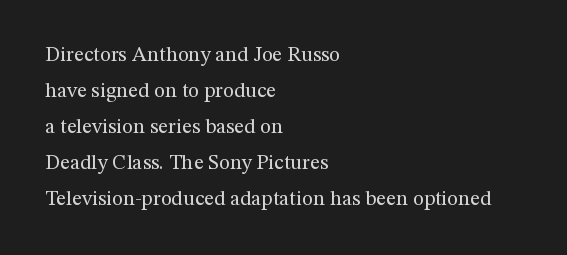
{"italic": "no", "bold": "no", "underline": "no", "align": "left", "line_spacing_ratio": 1.71, "letter_spacing": "normal", "letter_spacing_em": 0.0, "glyph_px": 21}
